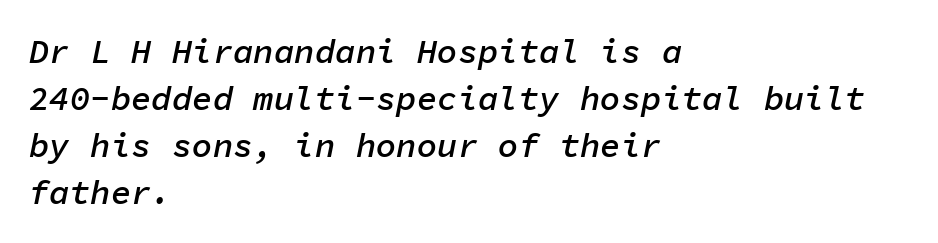
Semibold letterforms, between regular and bold. Monospaced: the letters line up in strict vertical columns. Characters are canted at an angle relative to the baseline's perpendicular. The gaps between neighbouring characters are ordinary and unremarkable. How would I describe the line gaps? Plain and ordinary. The lines in this sample share a left origin and differ only in where they stop.
